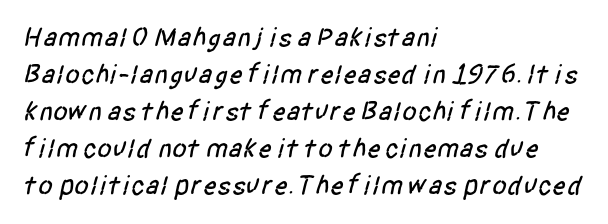
Q: Is the text underlined? A: No.
Q: How is the paragraph aligned? A: Left-aligned.
Q: Is the spacing between letters normal or unusually wide? A: Normal.
Q: Is the spacing between lines tight, normal or loose? A: Normal.
